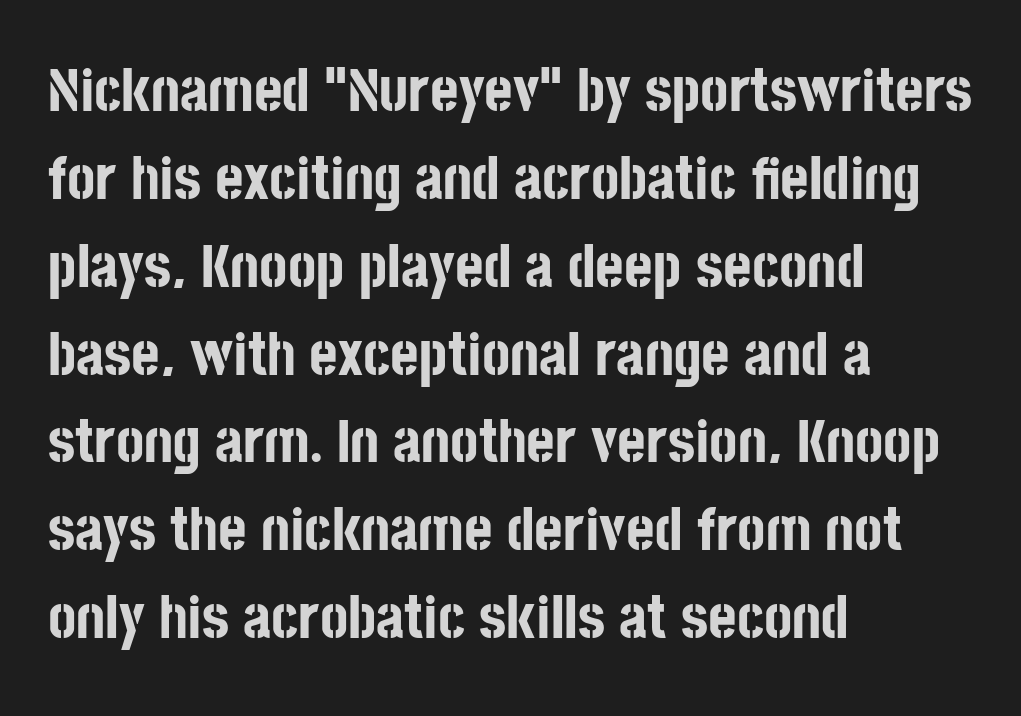
The image shows 61 px bold, condensed sans-serif type, upright; set left-aligned, normal line spacing (1.44x), normal letter spacing, not underlined; low stroke contrast and a large x-height.
